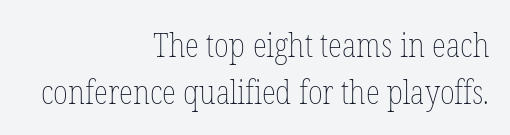
The foot of each line stays bare and open. Each stroke keeps to a modest, everyday thickness or less. Students, note that the glyphs here touch the page at normal intervals. Proportional: the letters do not fall into vertical columns.
